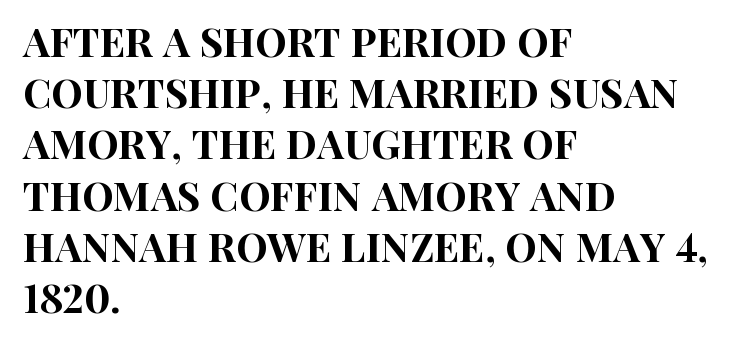
{"serif": "no", "italic": "no", "width": "condensed", "stroke_contrast": "high", "x_height": "large", "monospaced": "no", "underline": "no", "align": "left", "line_spacing": "normal", "line_spacing_ratio": 1.28, "letter_spacing": "normal", "letter_spacing_em": 0.0, "glyph_px": 40}
